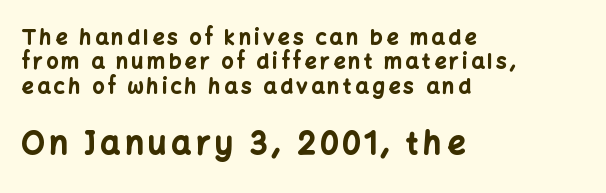
{"serif": "no", "italic": "no", "bold": "yes", "weight": "bold", "width": "normal", "stroke_contrast": "low", "x_height": "medium", "monospaced": "no", "underline": "no", "align": "left", "line_spacing_ratio": 1.16, "larger_block": "second", "size_ratio": 1.48, "glyph_px": 31}
